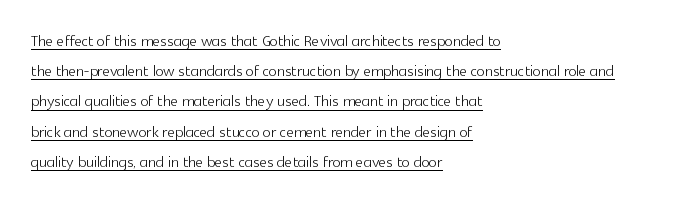
In CSS terms this would be text-align: left. Successive baselines arrive at the customary interval. Tracking value appears to be zero — textbook default spacing. The rendered words wear a rule along their underside. A typesetter would mark this as roman, not italic.
